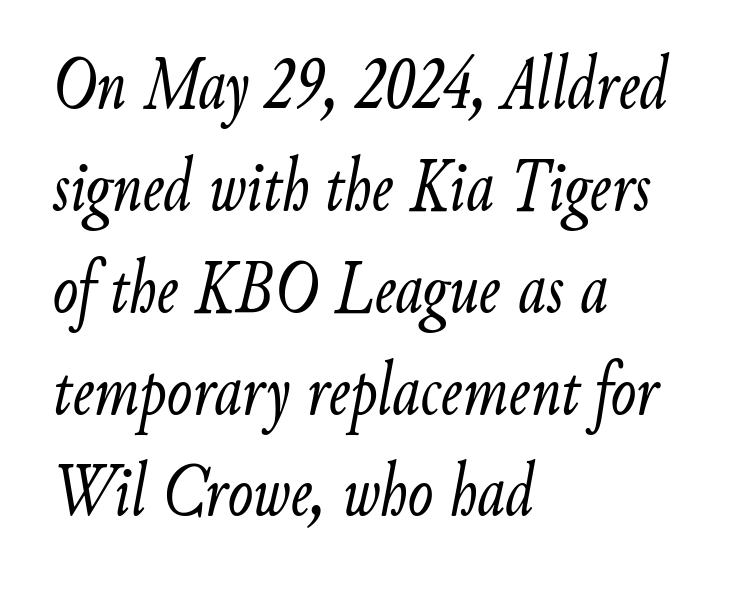
Q: Is the text bold? A: No.
Q: Is the text italic (slanted)? A: Yes, it leans right by about 9 degrees.
Q: Is the text underlined? A: No.
Q: How is the paragraph aligned? A: Left-aligned.
Q: Is the spacing between letters normal or unusually wide? A: Normal.
Q: Is the spacing between lines tight, normal or loose? A: Normal.
Q: Width (condensed, normal, or wide)? A: Condensed.
Q: Stroke contrast? A: Low.
Q: x-height? A: Small.
Q: Monospaced? A: No.
